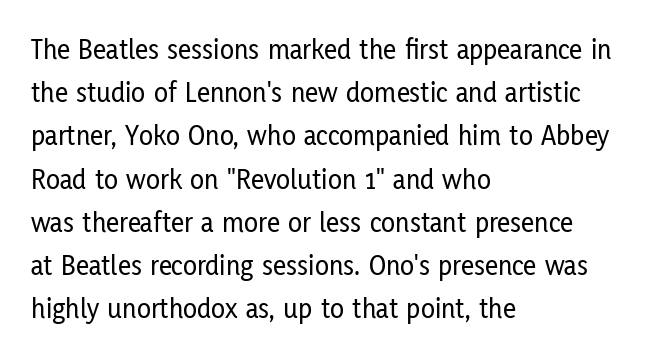
Q: Is the text italic (slanted)? A: No, it is upright.
Q: Is the typeface a serif or a sans-serif typeface? A: Sans-serif.
Q: Is the text underlined? A: No.
Q: How is the paragraph aligned? A: Left-aligned.
Q: Is the spacing between letters normal or unusually wide? A: Normal.
Q: Is the spacing between lines tight, normal or loose? A: Normal.
Q: Width (condensed, normal, or wide)? A: Condensed.
Q: Stroke contrast? A: Low.
Q: x-height? A: Medium.
Q: Monospaced? A: No.
